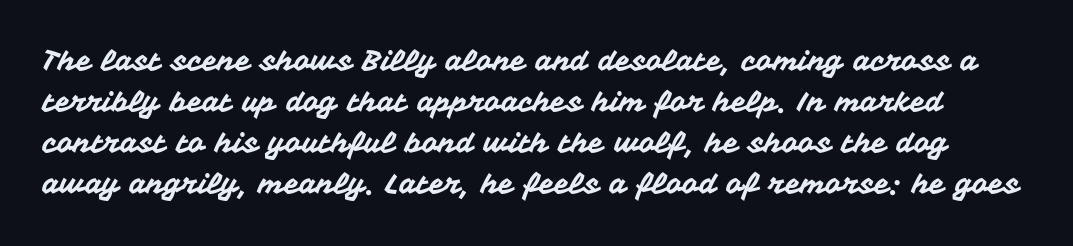
Evenly set lines give the paragraph a standard silhouette. Note the varied advance widths — an 'i' is clearly narrower than an 'm'. The font family rendered here belongs to the sans-serif group. Descenders hang freely into open space.
